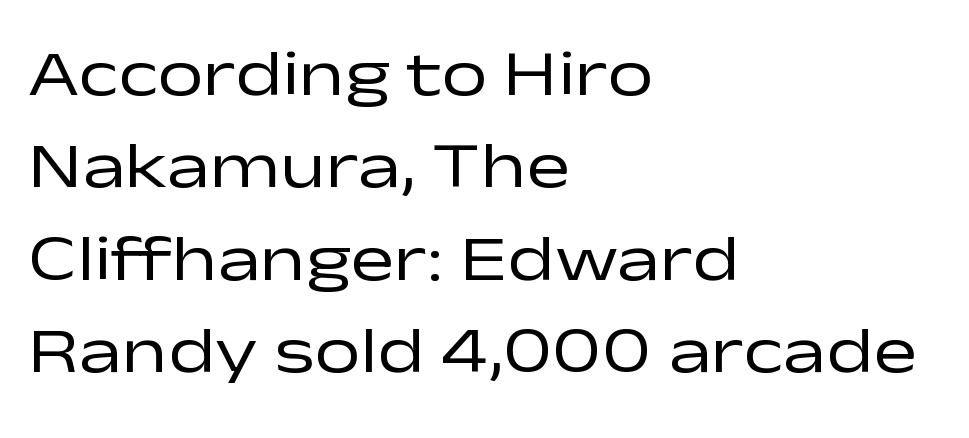
Weight: not bold — regular or lighter. The passage shown is typeset with a sans-serif family. Unlike italic type, these characters show no tilt at all. Line spacing here is normal. Check under the words: just untouched page.
